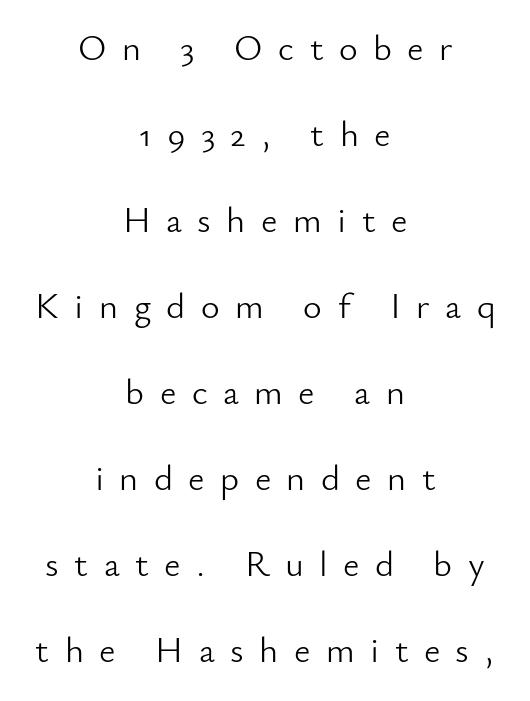
The image shows 36 px light sans-serif type, upright; set centered, loose line spacing (2.39x), unusually wide letter spacing (+0.43 em), not underlined; low stroke contrast and a small x-height.
